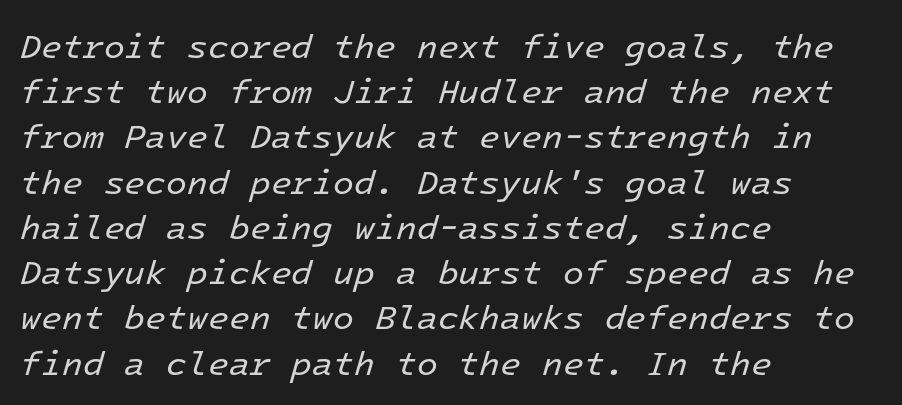
The image shows 34 px regular-weight type, italic (leaning right), monospaced; set left-aligned, normal line spacing (1.33x), normal letter spacing, not underlined; low stroke contrast and a medium x-height.
